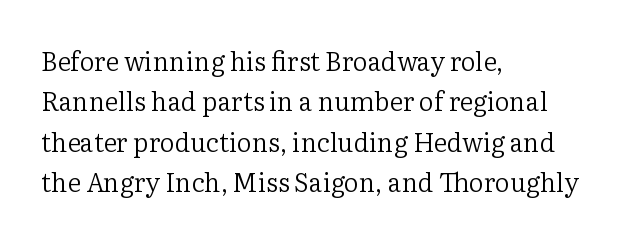
{"italic": "no", "bold": "no", "underline": "no", "align": "left", "line_spacing": "normal", "line_spacing_ratio": 1.55, "letter_spacing": "normal", "letter_spacing_em": 0.0, "glyph_px": 26}
